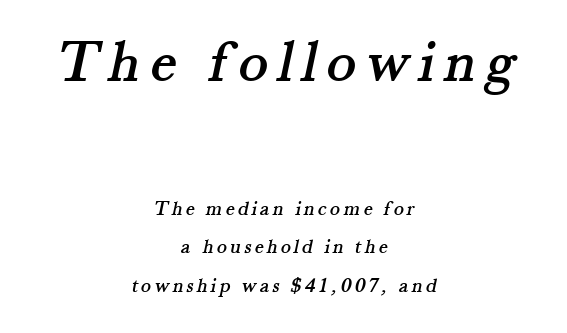
Q: Is the typeface a serif or a sans-serif typeface? A: Serif.
Q: Is the text underlined? A: No.
Q: How is the paragraph aligned? A: Centered.
Q: Which block of text is set in a larger size, the first (top) or the second (bottom)? A: The first (top) one.
Q: Width (condensed, normal, or wide)? A: Normal.
Q: Stroke contrast? A: Medium.
Q: x-height? A: Small.
Q: Monospaced? A: No.
